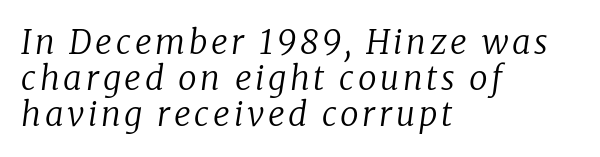
The image shows 33 px regular-weight serif type, italic (leaning right); set left-aligned, tight line spacing (1.09x), not underlined; low stroke contrast and a medium x-height.
